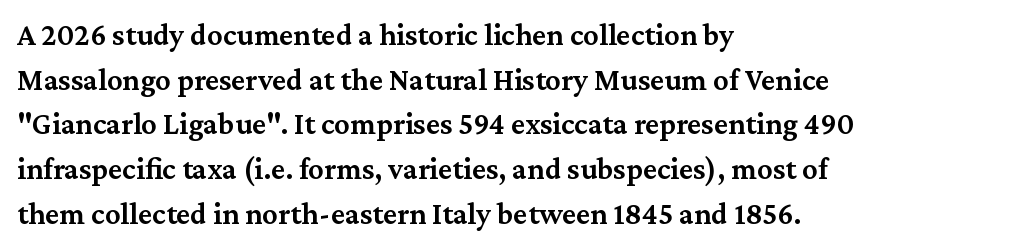
The image shows 31 px semibold serif type, upright; set left-aligned, normal line spacing (1.44x), normal letter spacing, not underlined; medium stroke contrast and a medium x-height.
